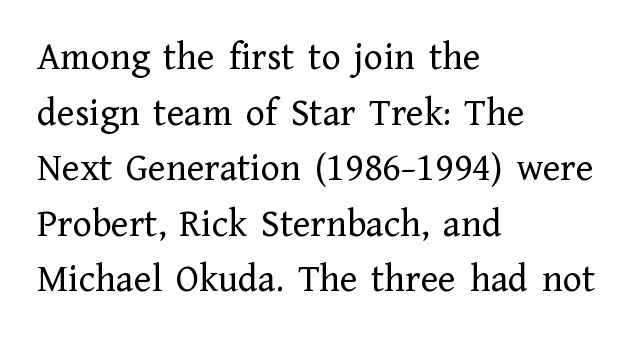
The text was rendered using a seriffed face with decorative stroke endings. What's the leading like? Ordinary, nothing unusual. These lines were composed using upright roman letters. These lines stack with their left ends in a neat column. The letters advance in unequal steps, a hallmark of proportional type.
